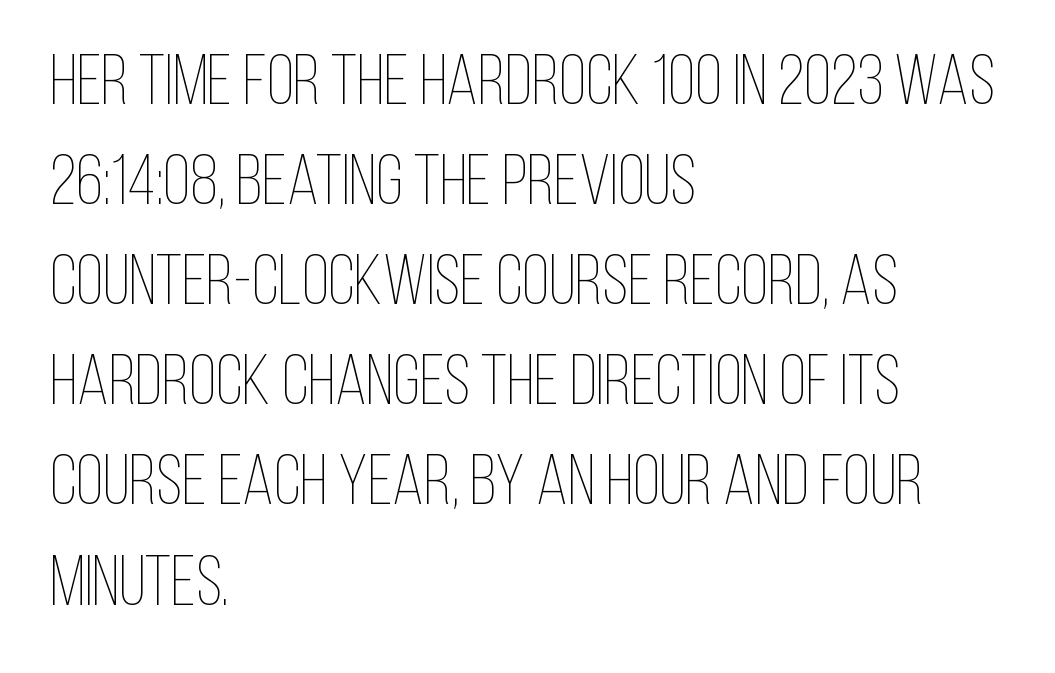
Q: Is the text bold? A: No.
Q: Is the text italic (slanted)? A: No, it is upright.
Q: Is the text underlined? A: No.
Q: How is the paragraph aligned? A: Left-aligned.
Q: Is the spacing between letters normal or unusually wide? A: Normal.
Q: Is the spacing between lines tight, normal or loose? A: Normal.
Q: Width (condensed, normal, or wide)? A: Condensed.
Q: Stroke contrast? A: Low.
Q: x-height? A: Large.
Q: Monospaced? A: No.
